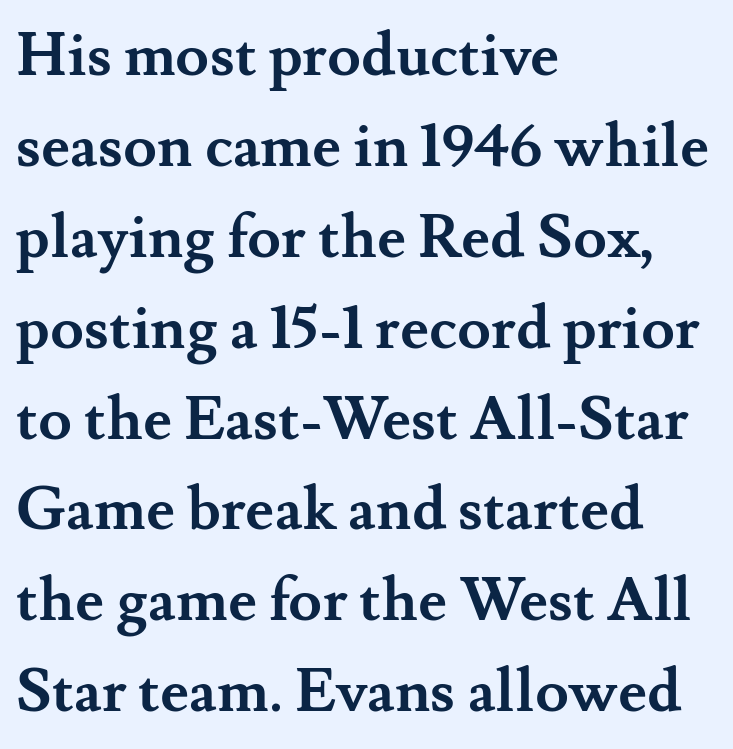
Q: Is the text bold? A: Yes.
Q: Is the text italic (slanted)? A: No, it is upright.
Q: Is the typeface a serif or a sans-serif typeface? A: Serif.
Q: Is the text underlined? A: No.
Q: How is the paragraph aligned? A: Left-aligned.
Q: Is the spacing between letters normal or unusually wide? A: Normal.
Q: Is the spacing between lines tight, normal or loose? A: Normal.
Q: Width (condensed, normal, or wide)? A: Normal.
Q: Stroke contrast? A: Medium.
Q: x-height? A: Small.
Q: Monospaced? A: No.
